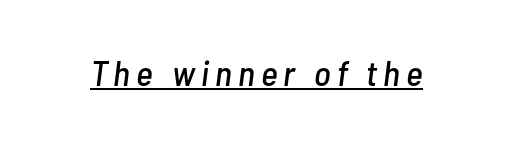
The typesetter has applied underlining to the passage shown. There's an unmistakable incline to the writing here. This sample has the flowing, uneven cadence of proportional lettering.
